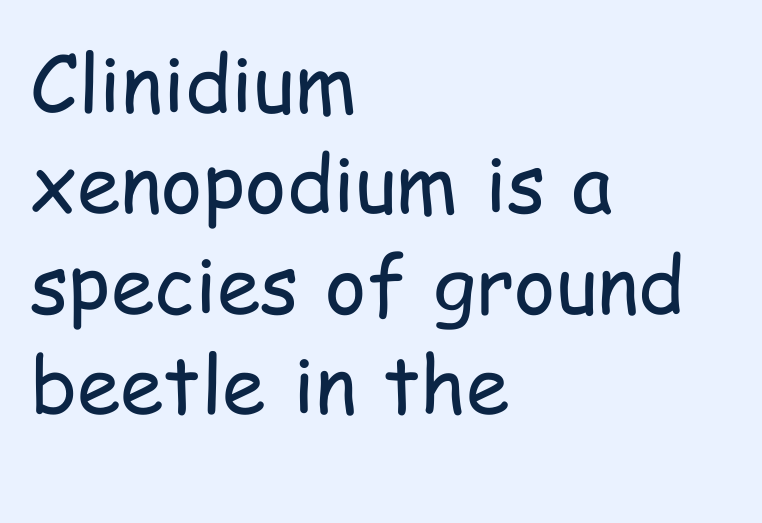
Q: Is the text bold? A: No.
Q: Is the text italic (slanted)? A: No, it is upright.
Q: Is the typeface a serif or a sans-serif typeface? A: Sans-serif.
Q: Is the text underlined? A: No.
Q: How is the paragraph aligned? A: Left-aligned.
Q: Is the spacing between letters normal or unusually wide? A: Normal.
Q: Is the spacing between lines tight, normal or loose? A: Normal.
Q: Width (condensed, normal, or wide)? A: Condensed.
Q: Stroke contrast? A: Low.
Q: x-height? A: Medium.
Q: Monospaced? A: No.
